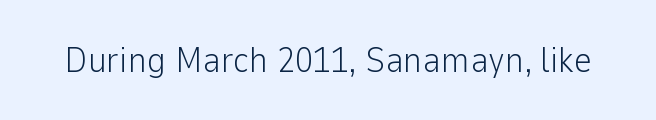
The image shows 36 px light sans-serif type, upright; set normal letter spacing, not underlined; low stroke contrast and a medium x-height.
